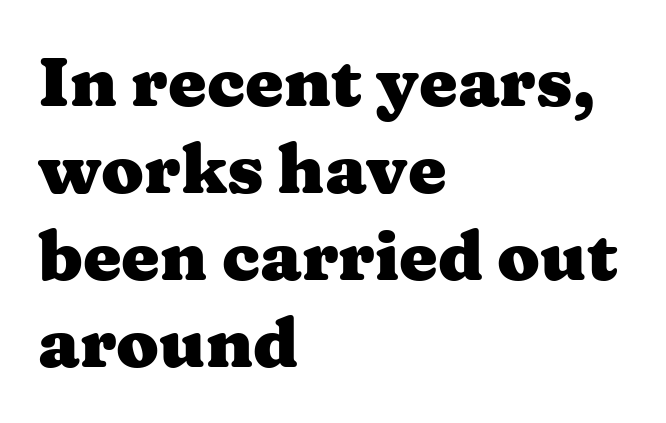
Q: Is the text bold? A: Yes.
Q: Is the text italic (slanted)? A: No, it is upright.
Q: Is the typeface a serif or a sans-serif typeface? A: Serif.
Q: Is the text underlined? A: No.
Q: How is the paragraph aligned? A: Left-aligned.
Q: Is the spacing between letters normal or unusually wide? A: Normal.
Q: Is the spacing between lines tight, normal or loose? A: Normal.
Q: Width (condensed, normal, or wide)? A: Wide.
Q: Stroke contrast? A: Medium.
Q: x-height? A: Medium.
Q: Monospaced? A: No.
